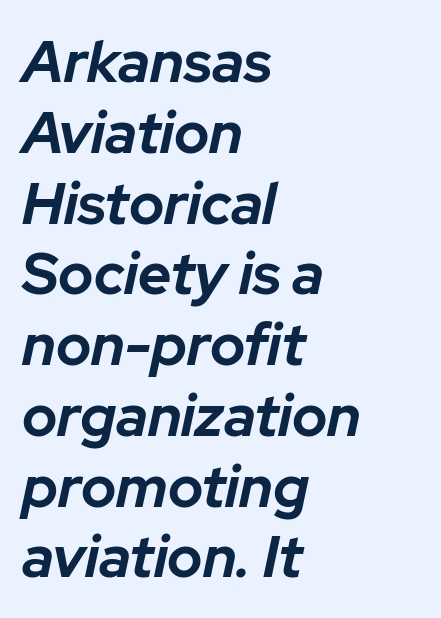
Q: Is the text bold? A: Yes.
Q: Is the text italic (slanted)? A: Yes, it leans right by about 12 degrees.
Q: Is the text underlined? A: No.
Q: How is the paragraph aligned? A: Left-aligned.
Q: Is the spacing between letters normal or unusually wide? A: Normal.
Q: Width (condensed, normal, or wide)? A: Normal.
Q: Stroke contrast? A: Low.
Q: x-height? A: Medium.
Q: Monospaced? A: No.
